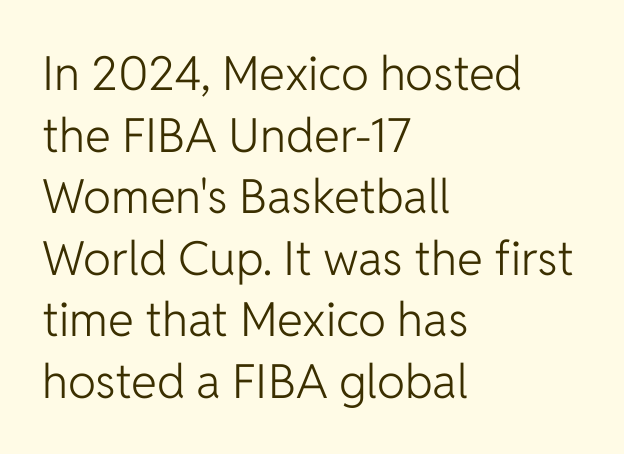
Inter-character spacing is left at the font's built-in metrics. Typographically, this falls in the sans-serif category. Tall strokes in this sample are plumb rather than angled. The rendering anchors every line to the left-hand side. Proportional: the letters do not fall into vertical columns. Weight: not bold — regular or lighter.
